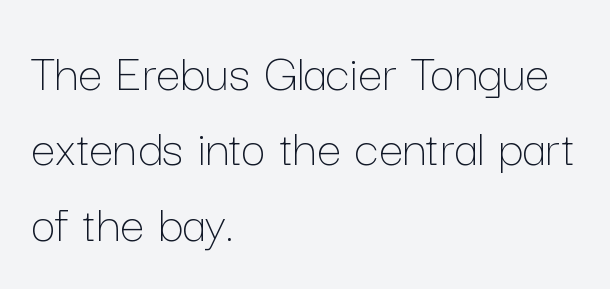
Q: Is the text bold? A: No.
Q: Is the text italic (slanted)? A: No, it is upright.
Q: Is the text underlined? A: No.
Q: How is the paragraph aligned? A: Left-aligned.
Q: Is the spacing between letters normal or unusually wide? A: Normal.
Q: Is the spacing between lines tight, normal or loose? A: Normal.
Q: Width (condensed, normal, or wide)? A: Normal.
Q: Stroke contrast? A: Low.
Q: x-height? A: Medium.
Q: Monospaced? A: No.
